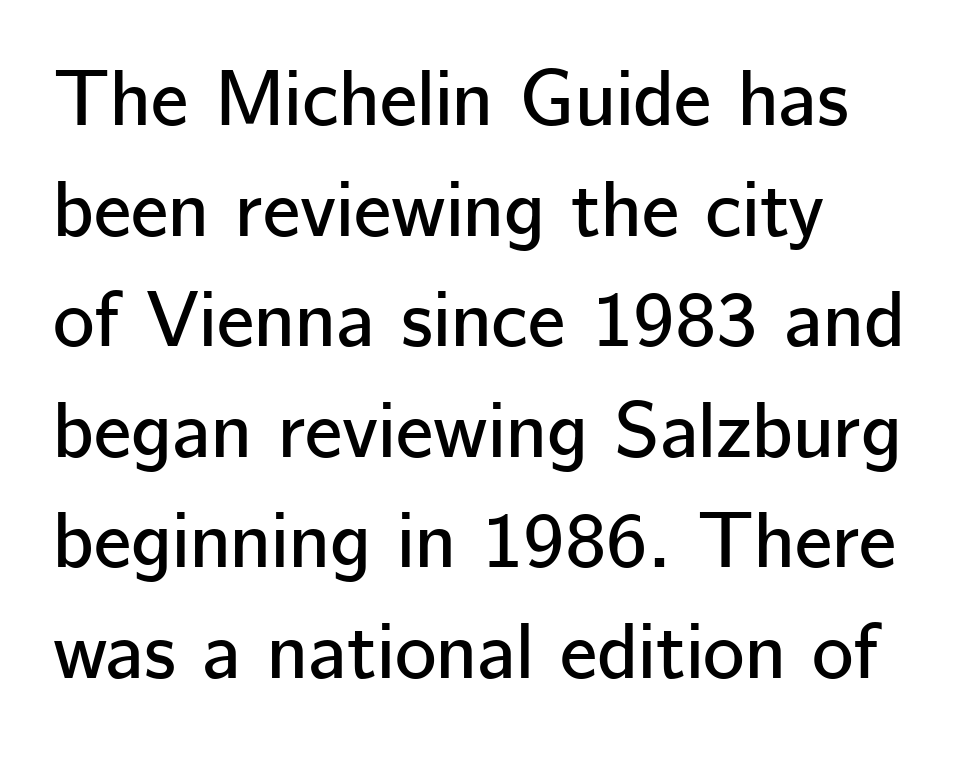
This sample keeps an unexceptional amount of space between lines. The glyphs are unaccompanied by any horizontal stroke below them. Letterform terminals end flat and unadorned throughout the passage. A roman cut, with each character standing at attention. These lines are set flush left with a ragged right edge. A typesetter would call this zero additional tracking.
